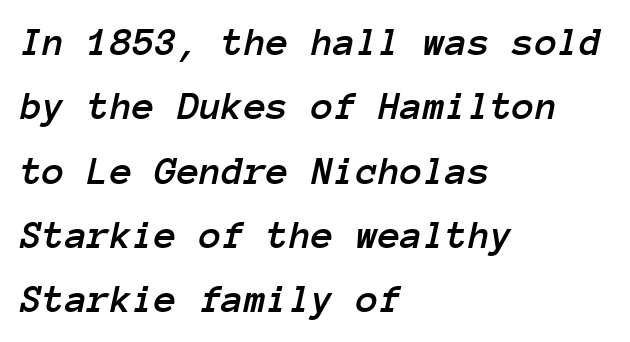
{"italic": "yes", "lean": "right", "slant_degrees": 12, "width": "normal", "stroke_contrast": "low", "x_height": "medium", "monospaced": "yes", "underline": "no", "align": "left", "line_spacing": "normal", "line_spacing_ratio": 1.57, "letter_spacing": "normal", "letter_spacing_em": 0.0, "glyph_px": 41}
